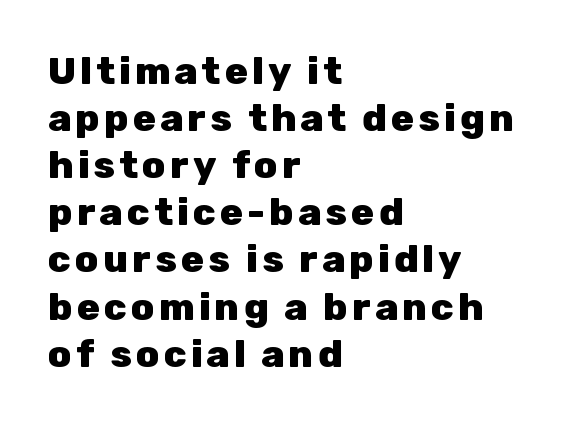
{"serif": "no", "italic": "no", "bold": "yes", "weight": "heavy", "width": "normal", "stroke_contrast": "low", "x_height": "medium", "monospaced": "no", "underline": "no", "align": "left", "line_spacing_ratio": 1.24, "glyph_px": 38}
